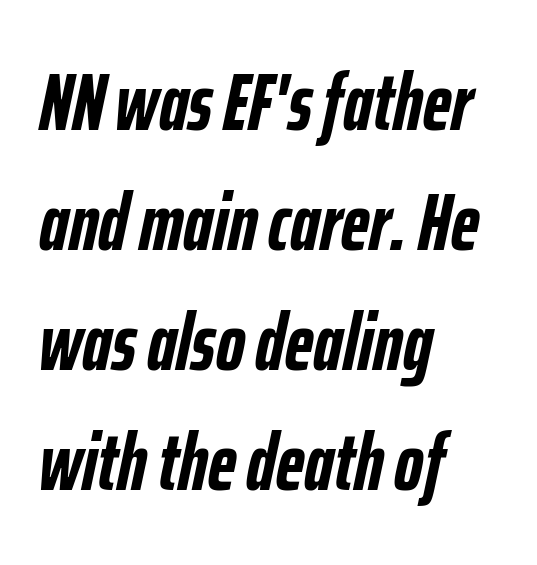
Q: Is the text bold? A: Yes.
Q: Is the text italic (slanted)? A: Yes, it leans right by about 12 degrees.
Q: Is the text underlined? A: No.
Q: How is the paragraph aligned? A: Left-aligned.
Q: Is the spacing between letters normal or unusually wide? A: Normal.
Q: Is the spacing between lines tight, normal or loose? A: Normal.
Q: Width (condensed, normal, or wide)? A: Condensed.
Q: Stroke contrast? A: Low.
Q: x-height? A: Medium.
Q: Monospaced? A: No.
